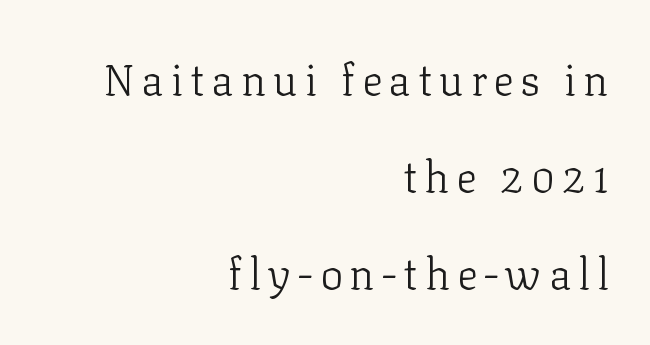
The image shows 43 px light serif type, upright; set right-aligned, loose line spacing (2.26x), not underlined; low stroke contrast and a medium x-height.
